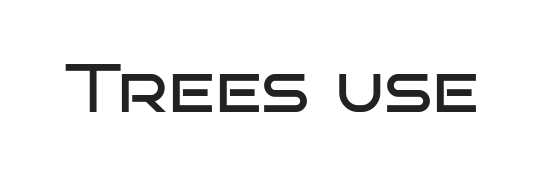
{"serif": "no", "italic": "no", "bold": "no", "weight": "regular", "width": "wide", "stroke_contrast": "low", "x_height": "large", "monospaced": "no", "underline": "no", "letter_spacing": "normal", "letter_spacing_em": 0.0, "glyph_px": 68}
